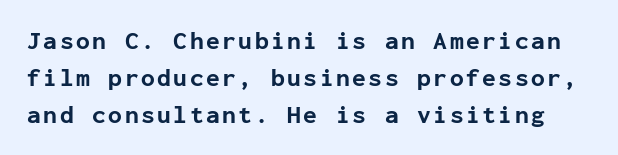
Typographic density is high because the face is bold. Has an underline been added? It has not. These lines sit exactly where default settings would place them. Ascenders rise straight up at ninety degrees.
